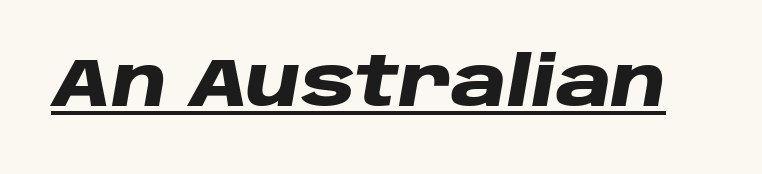
Posture: slanted. Students, observe the line beneath the letters — that is underlining. The letters advance in unequal steps, a hallmark of proportional type. Spacing between characters is what you'd get straight out of the box. How heavy is the stroke? Heavy — this is a bold.
